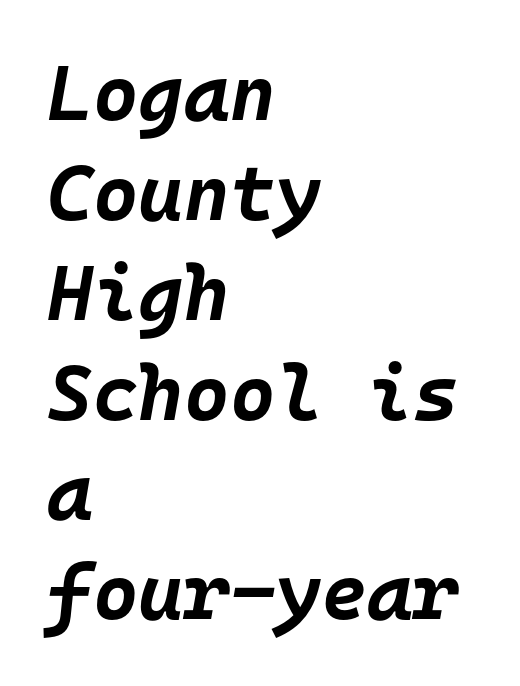
Q: Is the text bold? A: Yes.
Q: Is the text italic (slanted)? A: Yes, it leans right by about 10 degrees.
Q: Is the text underlined? A: No.
Q: How is the paragraph aligned? A: Left-aligned.
Q: Is the spacing between letters normal or unusually wide? A: Normal.
Q: Is the spacing between lines tight, normal or loose? A: Normal.
Q: Width (condensed, normal, or wide)? A: Normal.
Q: Stroke contrast? A: Low.
Q: x-height? A: Large.
Q: Monospaced? A: Yes.
